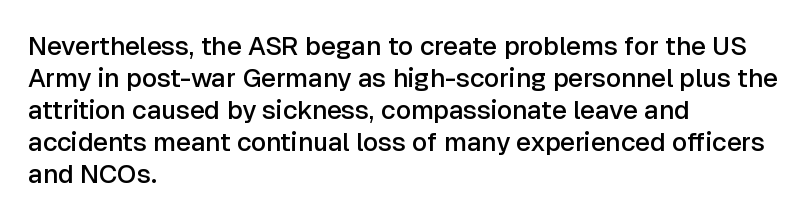
{"italic": "no", "bold": "semi", "underline": "no", "align": "left", "line_spacing_ratio": 1.23, "letter_spacing": "normal", "letter_spacing_em": 0.0, "glyph_px": 26}
